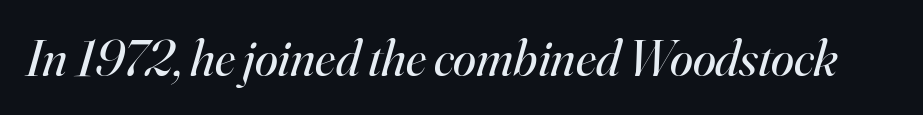
Is the type slanted? Yes — the strokes lean at a clear angle. Look at the bottom of the vertical strokes: they flare into serifs here. Varying glyph widths throughout — classic text-font behaviour. This sample uses plain, unmodified letter spacing.
